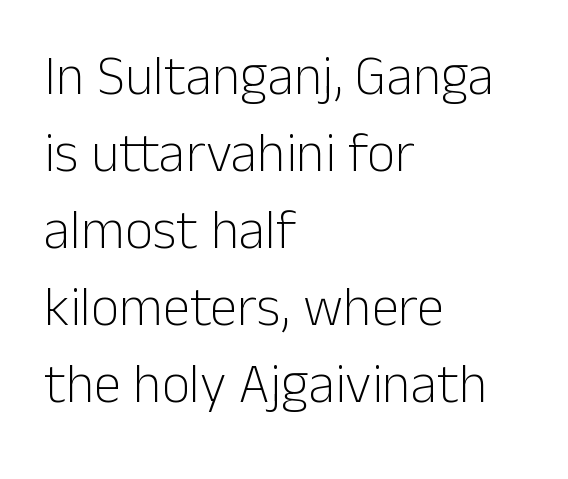
The image shows 55 px light sans-serif type, upright; set left-aligned, normal line spacing (1.4x), normal letter spacing, not underlined; low stroke contrast and a medium x-height.
